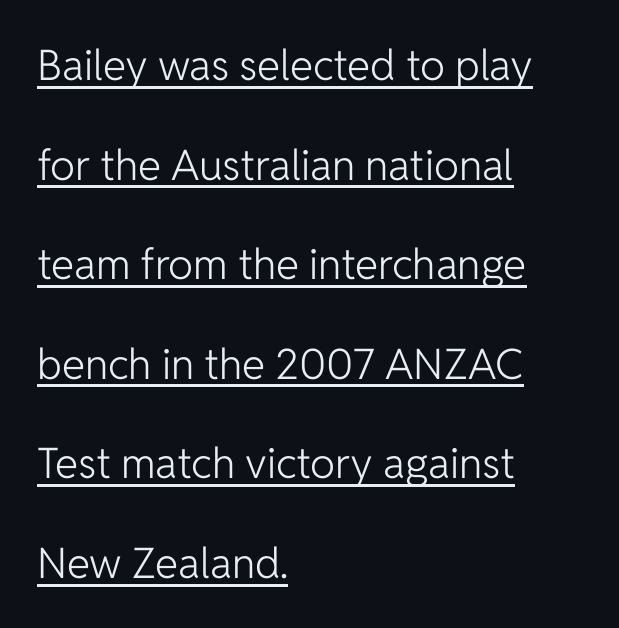
The image shows 42 px light sans-serif type, upright; set left-aligned, loose line spacing (2.37x), normal letter spacing, underlined; low stroke contrast and a medium x-height.
